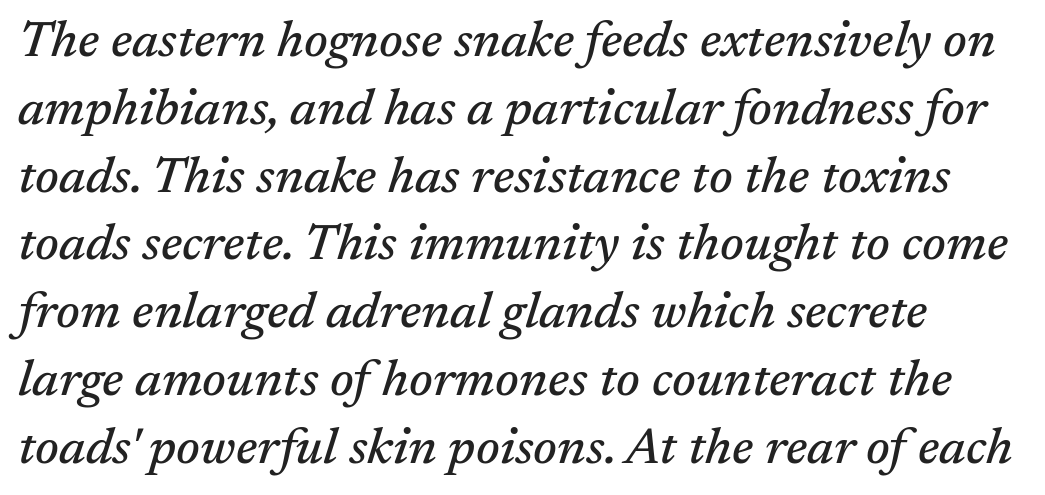
{"serif": "yes", "italic": "yes", "lean": "right", "slant_degrees": 17, "width": "normal", "stroke_contrast": "medium", "x_height": "medium", "monospaced": "no", "underline": "no", "line_spacing": "normal", "line_spacing_ratio": 1.33, "letter_spacing": "normal", "letter_spacing_em": 0.0, "glyph_px": 51}
